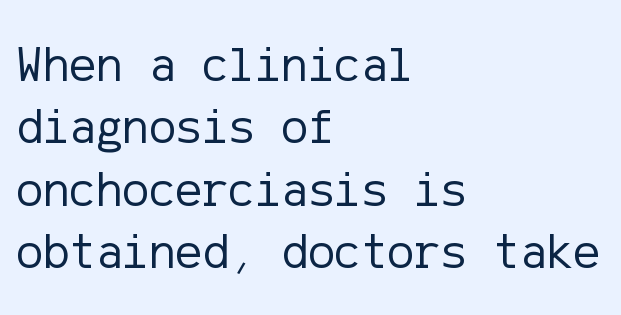
Q: Is the text bold? A: No.
Q: Is the text italic (slanted)? A: No, it is upright.
Q: Is the typeface a serif or a sans-serif typeface? A: Sans-serif.
Q: Is the text underlined? A: No.
Q: How is the paragraph aligned? A: Left-aligned.
Q: Is the spacing between letters normal or unusually wide? A: Normal.
Q: Is the spacing between lines tight, normal or loose? A: Normal.
Q: Width (condensed, normal, or wide)? A: Normal.
Q: Stroke contrast? A: Low.
Q: x-height? A: Medium.
